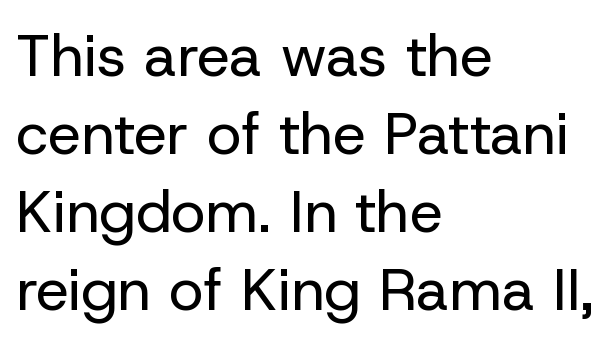
{"serif": "no", "italic": "no", "bold": "no", "weight": "regular", "width": "normal", "stroke_contrast": "low", "x_height": "medium", "monospaced": "no", "underline": "no", "align": "left", "line_spacing": "normal", "line_spacing_ratio": 1.32, "letter_spacing": "normal", "letter_spacing_em": 0.0, "glyph_px": 59}
